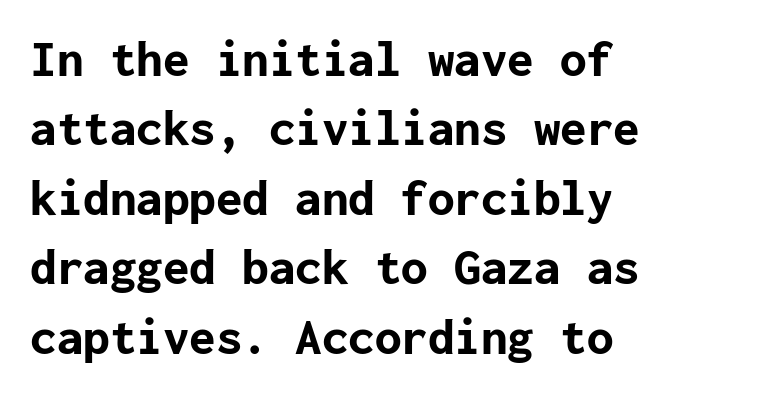
Set as a true bold cut, around the 700 mark. Decoration check: the copy has no underline. The specimen reads as upright at a glance. The vertical gap from one line to the next is medium.
